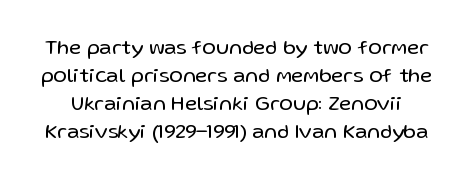
The image shows 21 px text type, upright; set normal line spacing (1.33x), normal letter spacing, not underlined.
